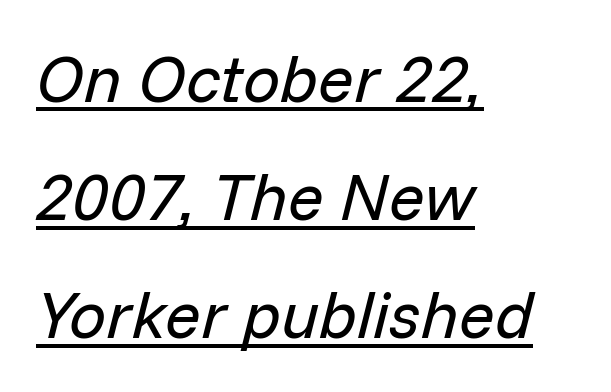
{"italic": "yes", "lean": "right", "slant_degrees": 14, "bold": "no", "weight": "regular", "width": "normal", "stroke_contrast": "low", "x_height": "medium", "monospaced": "no", "underline": "yes", "align": "left", "line_spacing_ratio": 1.79, "letter_spacing": "normal", "letter_spacing_em": 0.0, "glyph_px": 66}
